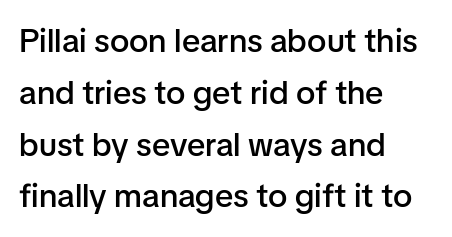
The image shows 33 px semibold sans-serif type, upright; set left-aligned, normal line spacing (1.57x), normal letter spacing, not underlined; low stroke contrast and a medium x-height.
